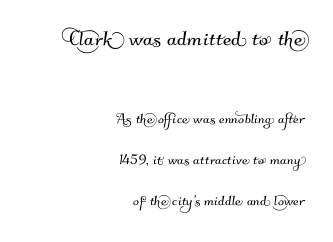
Students, note that the glyphs here touch the page at normal intervals. Note: larger setting up top, smaller setting below. Plain, unruled lines of type. This sample trades compactness for vertical openness between lines.
